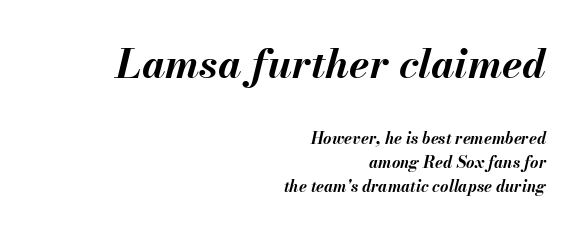
{"italic": "yes", "lean": "right", "slant_degrees": 13, "bold": "yes", "weight": "bold", "width": "normal", "stroke_contrast": "medium", "x_height": "small", "monospaced": "no", "underline": "no", "align": "right", "line_spacing": "normal", "line_spacing_ratio": 1.51, "letter_spacing": "normal", "letter_spacing_em": 0.0, "larger_block": "first", "size_ratio": 2.56, "glyph_px": 41}
